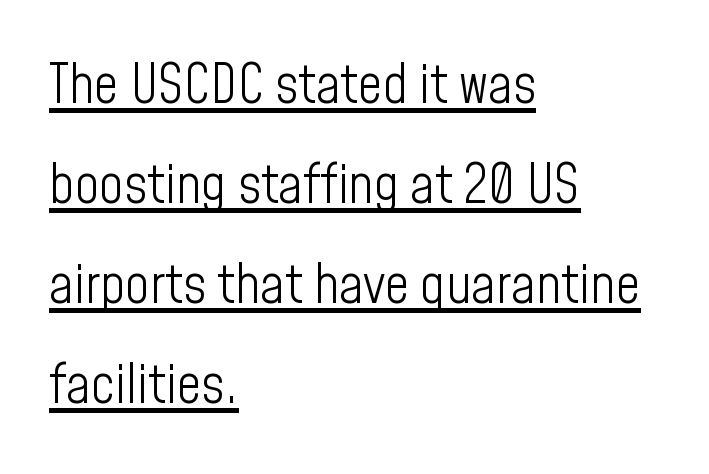
Short note: letters normally spaced. Font category for this specimen: sans-serif. Weight: regular or lighter. Looks like someone drew a line under every word here. This sample has the flowing, uneven cadence of proportional lettering.
